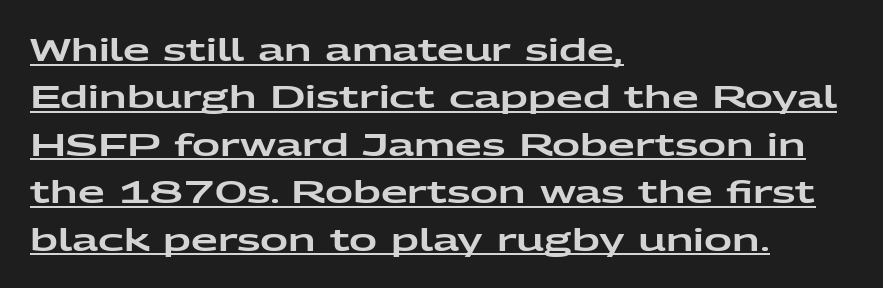
{"serif": "no", "italic": "no", "width": "wide", "stroke_contrast": "low", "x_height": "medium", "monospaced": "no", "underline": "yes", "align": "left", "line_spacing": "normal", "line_spacing_ratio": 1.53, "letter_spacing": "normal", "letter_spacing_em": 0.0, "glyph_px": 31}
